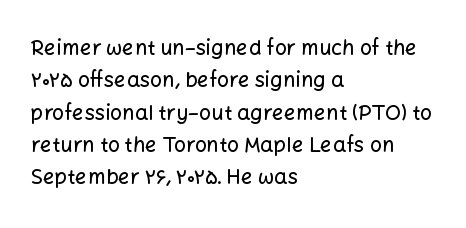
Q: Is the text italic (slanted)? A: No, it is upright.
Q: Is the text underlined? A: No.
Q: How is the paragraph aligned? A: Left-aligned.
Q: Is the spacing between letters normal or unusually wide? A: Normal.
Q: Is the spacing between lines tight, normal or loose? A: Normal.
